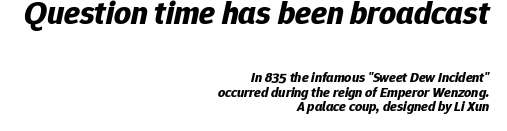
Q: Is the text bold? A: Yes.
Q: Is the text italic (slanted)? A: Yes, it leans right by about 12 degrees.
Q: Is the text underlined? A: No.
Q: How is the paragraph aligned? A: Right-aligned.
Q: Is the spacing between letters normal or unusually wide? A: Normal.
Q: Is the spacing between lines tight, normal or loose? A: Tight.
Q: Which block of text is set in a larger size, the first (top) or the second (bottom)? A: The first (top) one.
Q: Width (condensed, normal, or wide)? A: Normal.
Q: Stroke contrast? A: Low.
Q: x-height? A: Medium.
Q: Monospaced? A: No.
